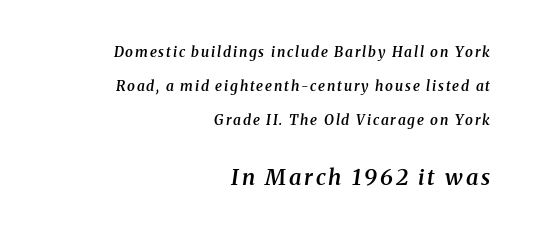
{"italic": "yes", "lean": "right", "slant_degrees": 8, "bold": "semi", "underline": "no", "align": "right", "line_spacing": "loose", "line_spacing_ratio": 2.43, "larger_block": "second", "size_ratio": 1.57, "glyph_px": 22}
